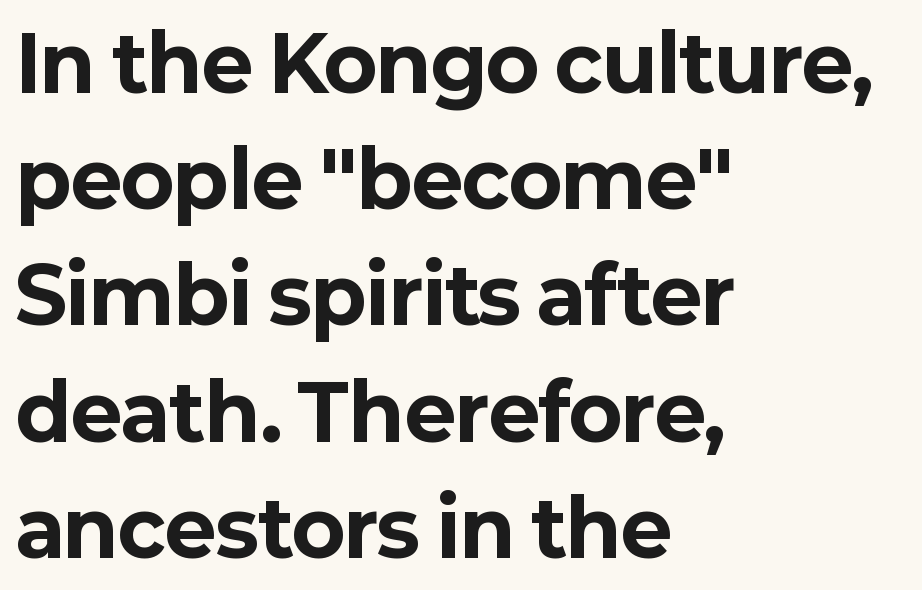
Q: Is the text bold? A: Yes.
Q: Is the text italic (slanted)? A: No, it is upright.
Q: Is the typeface a serif or a sans-serif typeface? A: Sans-serif.
Q: Is the text underlined? A: No.
Q: How is the paragraph aligned? A: Left-aligned.
Q: Is the spacing between letters normal or unusually wide? A: Normal.
Q: Is the spacing between lines tight, normal or loose? A: Normal.
Q: Width (condensed, normal, or wide)? A: Normal.
Q: Stroke contrast? A: Low.
Q: x-height? A: Medium.
Q: Monospaced? A: No.
